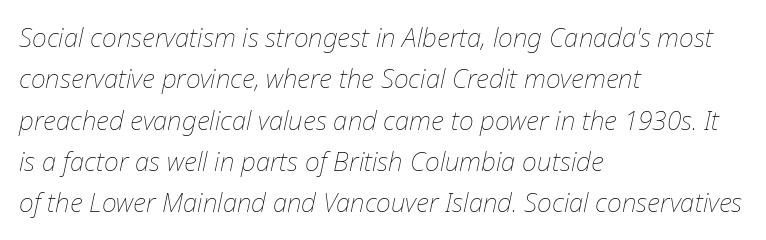
Q: Is the text bold? A: No.
Q: Is the text italic (slanted)? A: Yes, it leans right by about 12 degrees.
Q: Is the text underlined? A: No.
Q: How is the paragraph aligned? A: Left-aligned.
Q: Is the spacing between letters normal or unusually wide? A: Normal.
Q: Is the spacing between lines tight, normal or loose? A: Normal.
